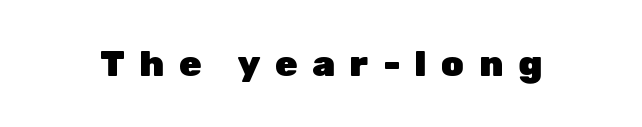
Q: Is the text bold? A: Yes.
Q: Is the text italic (slanted)? A: No, it is upright.
Q: Is the typeface a serif or a sans-serif typeface? A: Sans-serif.
Q: Is the text underlined? A: No.
Q: Is the spacing between letters normal or unusually wide? A: Unusually wide.
Q: Width (condensed, normal, or wide)? A: Normal.
Q: Stroke contrast? A: Low.
Q: x-height? A: Medium.
Q: Monospaced? A: No.
